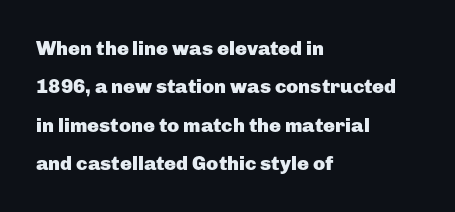
Caption: bold face, heavy strokes. Caption: multi-line text, flush left, ragged right. Underlining? Definitely not there. Airy leading.
